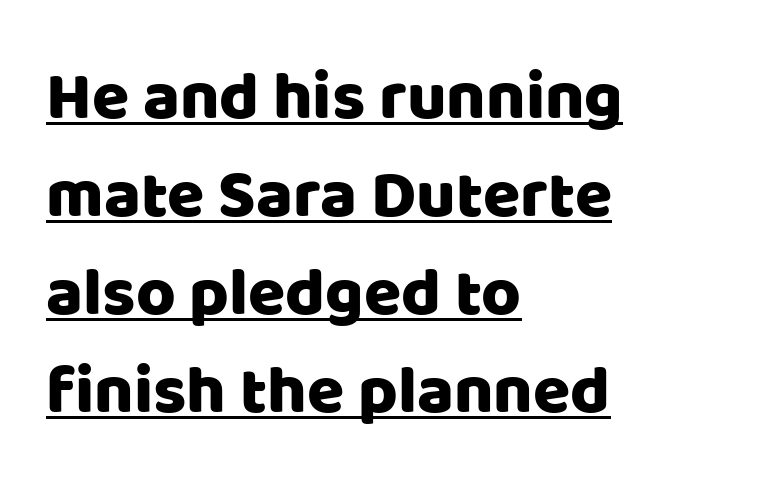
Q: Is the text italic (slanted)? A: No, it is upright.
Q: Is the typeface a serif or a sans-serif typeface? A: Sans-serif.
Q: Is the text underlined? A: Yes.
Q: How is the paragraph aligned? A: Left-aligned.
Q: Is the spacing between letters normal or unusually wide? A: Normal.
Q: Is the spacing between lines tight, normal or loose? A: Normal.
Q: Width (condensed, normal, or wide)? A: Normal.
Q: Stroke contrast? A: Low.
Q: x-height? A: Large.
Q: Monospaced? A: No.
